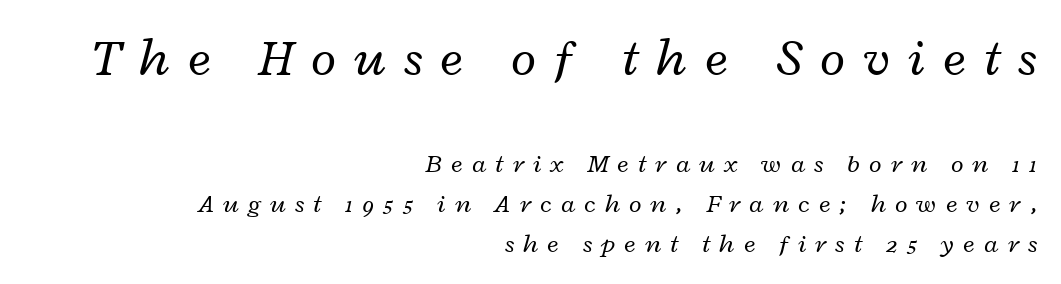
Unmarked baselines from the first word to the last. The space between consecutive lines is moderate. Here the designer chose a conventional face with non-uniform glyph widths. Look at the tracking — it's clearly loosened, letters drifting apart.
